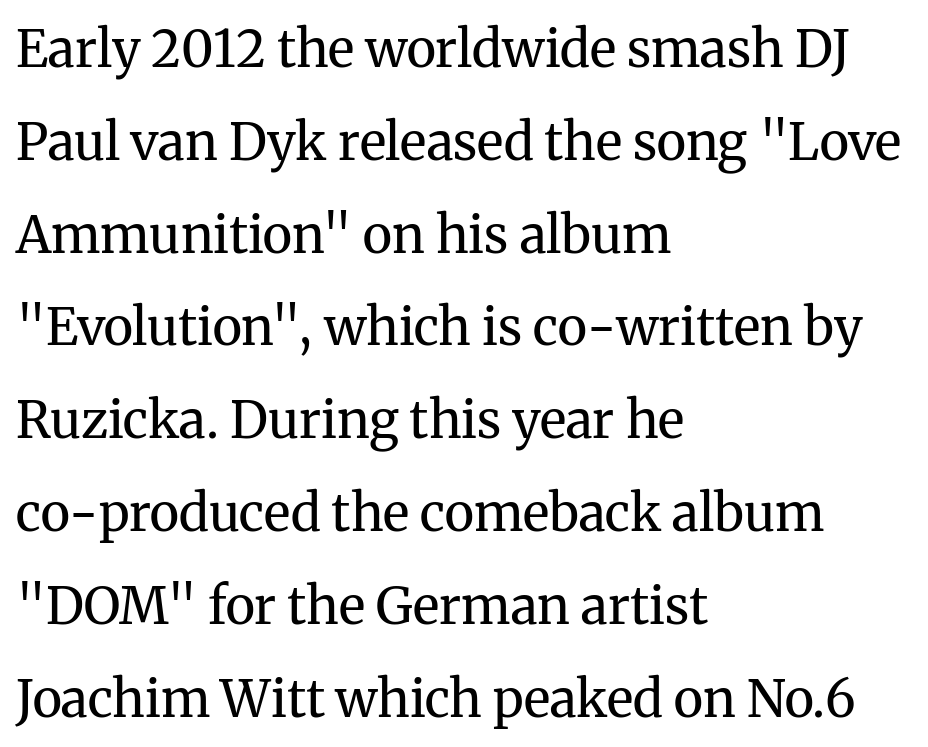
Q: Is the text bold? A: No.
Q: Is the text italic (slanted)? A: No, it is upright.
Q: Is the typeface a serif or a sans-serif typeface? A: Serif.
Q: Is the text underlined? A: No.
Q: How is the paragraph aligned? A: Left-aligned.
Q: Is the spacing between letters normal or unusually wide? A: Normal.
Q: Width (condensed, normal, or wide)? A: Normal.
Q: Stroke contrast? A: Medium.
Q: x-height? A: Medium.
Q: Monospaced? A: No.
